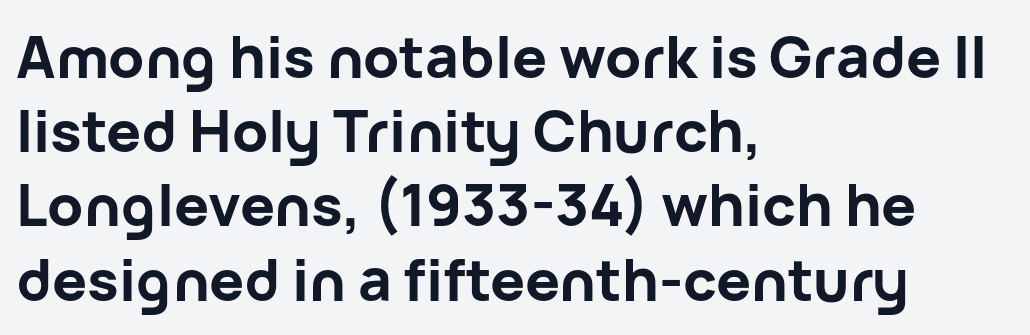
Students, observe: this is what conventionally led text looks like. Is there any slant? The stems are plumb. The space beneath each line is pristine and unruled. Nothing sits at the stroke ends, so this counts as sans-serif.
